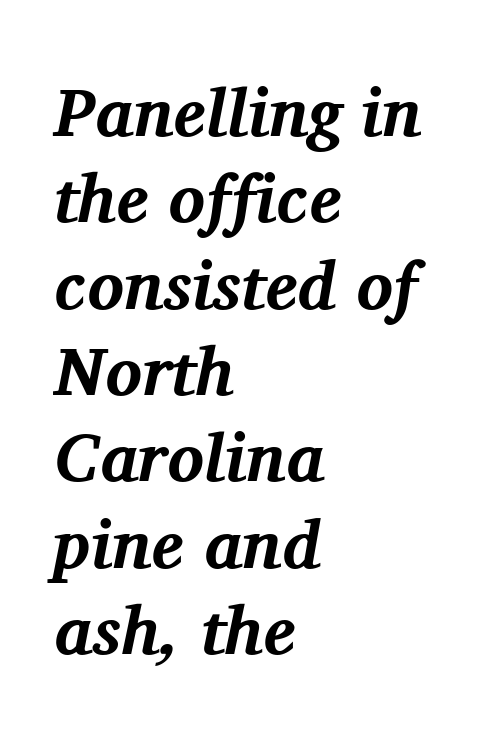
Q: Is the text bold? A: Yes.
Q: Is the text italic (slanted)? A: Yes, it leans right by about 11 degrees.
Q: Is the typeface a serif or a sans-serif typeface? A: Serif.
Q: Is the text underlined? A: No.
Q: How is the paragraph aligned? A: Left-aligned.
Q: Is the spacing between letters normal or unusually wide? A: Normal.
Q: Is the spacing between lines tight, normal or loose? A: Normal.
Q: Width (condensed, normal, or wide)? A: Normal.
Q: Stroke contrast? A: Medium.
Q: x-height? A: Medium.
Q: Monospaced? A: No.
